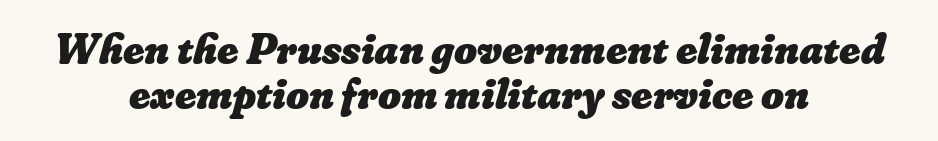
I'd describe the lettering as bold — thick and assertive. The space beneath each line is pristine and unruled. Leading: reduced. Here the designer chose a conventional face with non-uniform glyph widths. A student would call this center alignment; a typographer would say set centered. Characters follow at the spacing the type designer built in.
